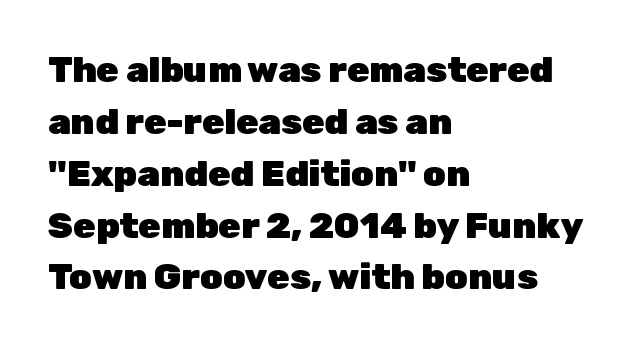
The image shows 36 px heavy sans-serif type, upright; set left-aligned, normal line spacing (1.44x), normal letter spacing, not underlined; low stroke contrast and a medium x-height.
